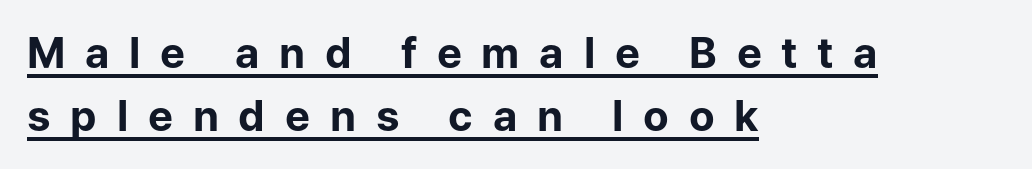
The image shows 42 px bold sans-serif type, upright; set left-aligned, normal line spacing (1.5x), unusually wide letter spacing (+0.47 em), underlined; low stroke contrast and a medium x-height.
